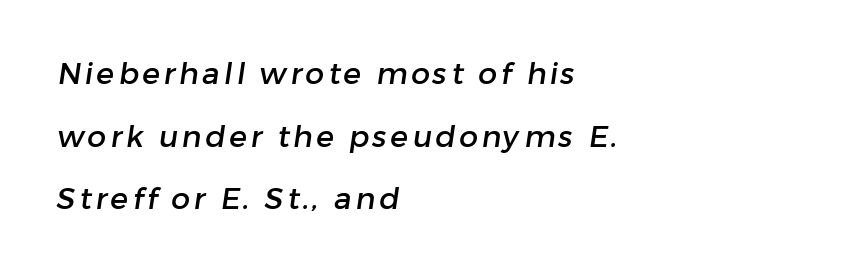
Clear beneath every line of the passage. Is there much room between lines? Yes — plenty of vertical air separates them. Nothing sits at the stroke ends, so this counts as sans-serif. This sample has the flowing, uneven cadence of proportional lettering.
